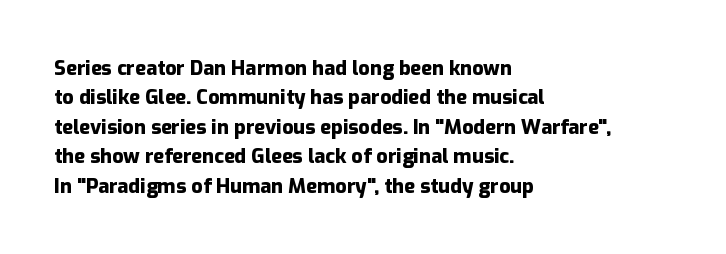
{"italic": "no", "bold": "yes", "underline": "no", "align": "left", "line_spacing": "normal", "line_spacing_ratio": 1.47, "letter_spacing": "normal", "letter_spacing_em": 0.0, "glyph_px": 20}
